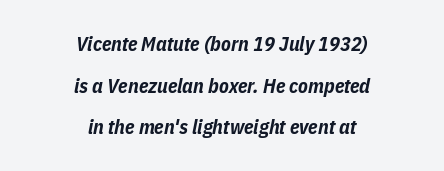
The image shows 20 px bold type, italic (leaning right); set centered, loose line spacing (2.08x), normal letter spacing, not underlined.
